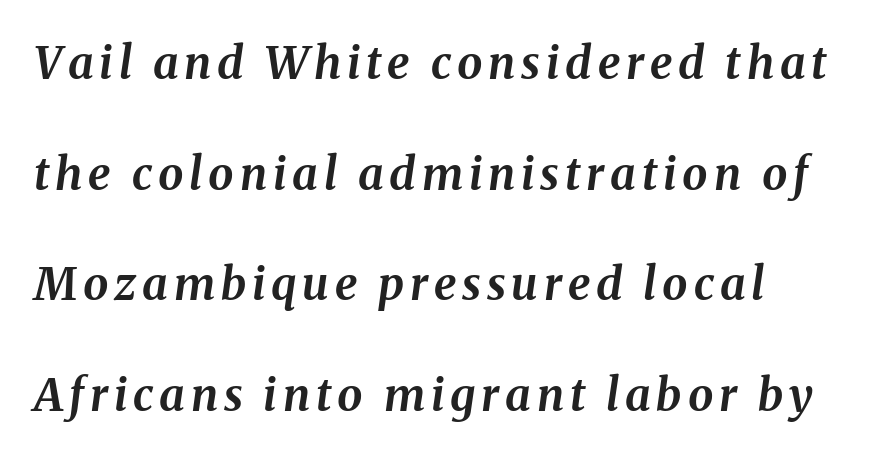
This sample has the flowing, uneven cadence of proportional lettering. The designer dialed line spacing up above the default. Italic? Definitely — the glyphs are oblique. Just letters on the line, the space beneath them empty. The characters look thick and weighty, a clear bold.
